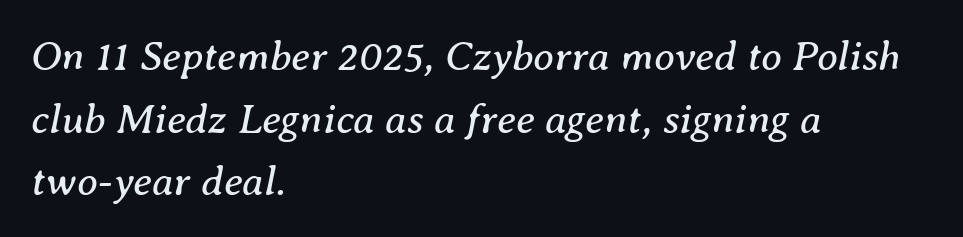
{"serif": "yes", "italic": "yes", "lean": "right", "slant_degrees": 8, "bold": "no", "weight": "regular", "width": "normal", "stroke_contrast": "medium", "x_height": "medium", "monospaced": "no", "underline": "no", "align": "left", "line_spacing": "normal", "line_spacing_ratio": 1.49, "letter_spacing": "normal", "letter_spacing_em": 0.0, "glyph_px": 42}
